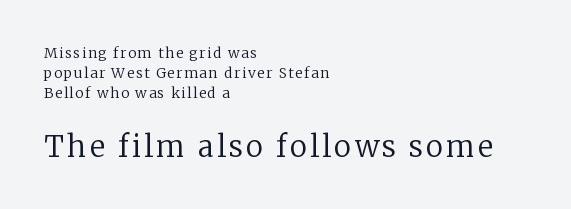
Q: Is the text bold? A: No.
Q: Is the text italic (slanted)? A: No, it is upright.
Q: Is the typeface a serif or a sans-serif typeface? A: Serif.
Q: Is the text underlined? A: No.
Q: How is the paragraph aligned? A: Left-aligned.
Q: Is the spacing between lines tight, normal or loose? A: Normal.
Q: Which block of text is set in a larger size, the first (top) or the second (bottom)? A: The second (bottom) one.
Q: Width (condensed, normal, or wide)? A: Normal.
Q: Stroke contrast? A: Low.
Q: x-height? A: Medium.
Q: Monospaced? A: No.
